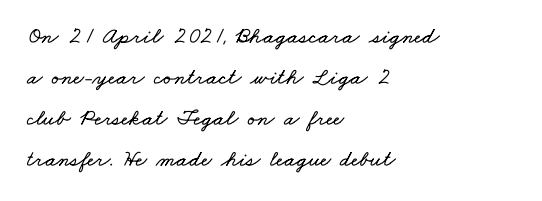
{"underline": "no", "align": "left", "line_spacing_ratio": 1.78, "letter_spacing": "normal", "letter_spacing_em": 0.0, "glyph_px": 23}
